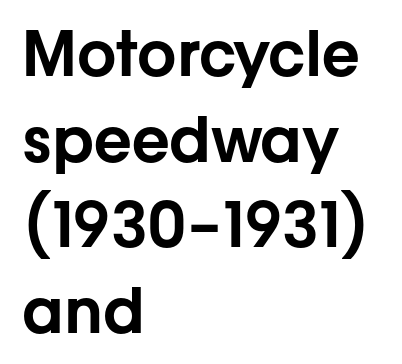
{"serif": "no", "italic": "no", "width": "normal", "stroke_contrast": "low", "x_height": "medium", "monospaced": "no", "underline": "no", "align": "left", "line_spacing": "normal", "line_spacing_ratio": 1.38, "letter_spacing": "normal", "letter_spacing_em": 0.0, "glyph_px": 62}
